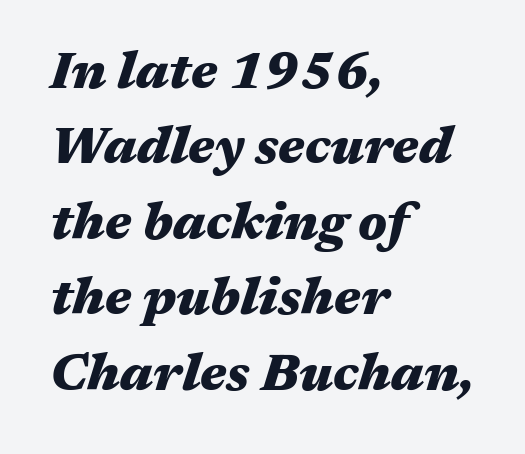
Q: Is the text bold? A: Yes.
Q: Is the text italic (slanted)? A: Yes, it leans right by about 17 degrees.
Q: Is the text underlined? A: No.
Q: How is the paragraph aligned? A: Left-aligned.
Q: Is the spacing between letters normal or unusually wide? A: Normal.
Q: Is the spacing between lines tight, normal or loose? A: Normal.
Q: Width (condensed, normal, or wide)? A: Wide.
Q: Stroke contrast? A: Medium.
Q: x-height? A: Medium.
Q: Monospaced? A: No.
